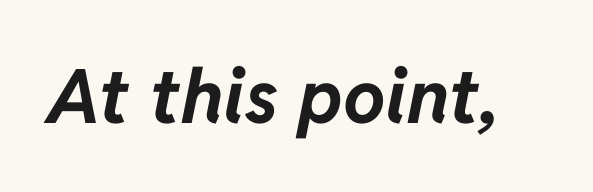
{"italic": "yes", "lean": "right", "slant_degrees": 11, "bold": "yes", "weight": "bold", "width": "normal", "stroke_contrast": "low", "x_height": "medium", "monospaced": "no", "underline": "no", "letter_spacing": "normal", "letter_spacing_em": 0.0, "glyph_px": 75}
